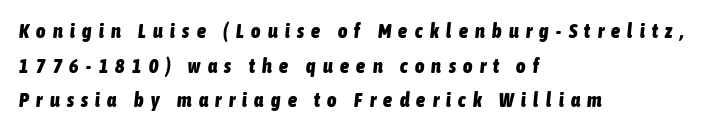
Q: Is the text bold? A: Yes.
Q: Is the text italic (slanted)? A: Yes, it leans right by about 6 degrees.
Q: Is the text underlined? A: No.
Q: How is the paragraph aligned? A: Left-aligned.
Q: Is the spacing between letters normal or unusually wide? A: Unusually wide.
